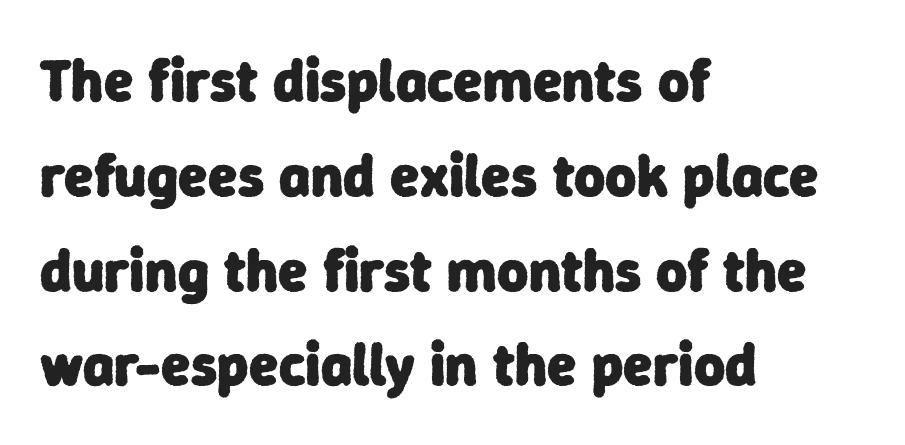
The image shows 60 px heavy sans-serif type; set left-aligned, normal line spacing (1.58x), normal letter spacing, not underlined; low stroke contrast and a medium x-height.
